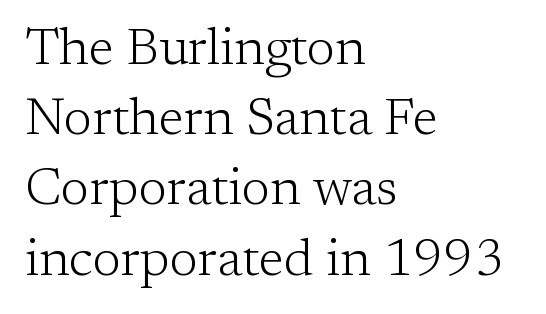
{"serif": "yes", "italic": "no", "bold": "no", "weight": "light", "width": "normal", "stroke_contrast": "low", "x_height": "medium", "monospaced": "no", "underline": "no", "align": "left", "line_spacing": "normal", "line_spacing_ratio": 1.35, "letter_spacing": "normal", "letter_spacing_em": 0.0, "glyph_px": 52}
